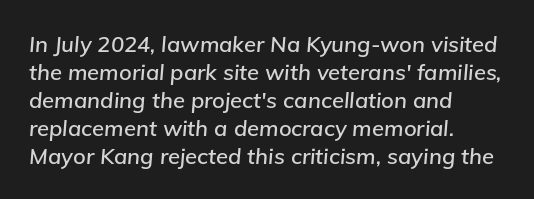
The image shows 22 px text type, italic (leaning right); set left-aligned, normal line spacing (1.27x), normal letter spacing, not underlined.
